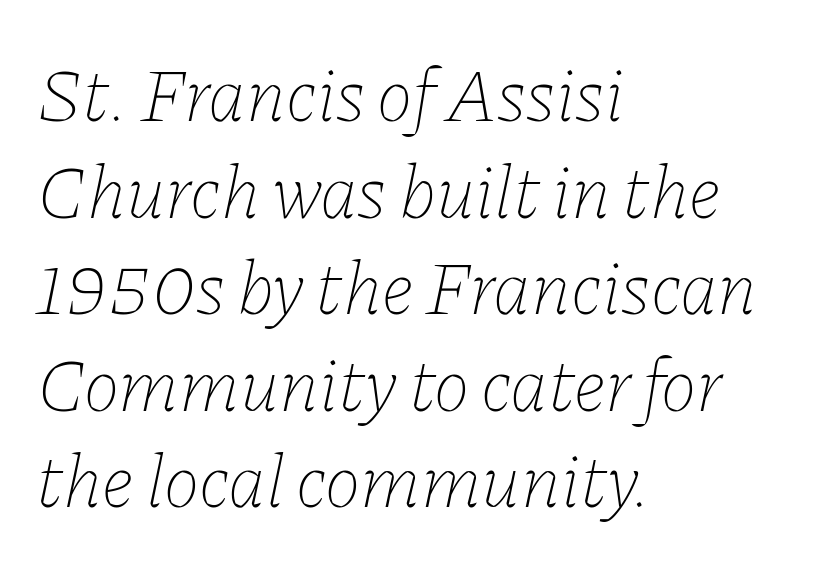
Q: Is the text bold? A: No.
Q: Is the text italic (slanted)? A: Yes, it leans right by about 11 degrees.
Q: Is the text underlined? A: No.
Q: How is the paragraph aligned? A: Left-aligned.
Q: Is the spacing between letters normal or unusually wide? A: Normal.
Q: Is the spacing between lines tight, normal or loose? A: Normal.
Q: Width (condensed, normal, or wide)? A: Normal.
Q: Stroke contrast? A: Low.
Q: x-height? A: Medium.
Q: Monospaced? A: No.
